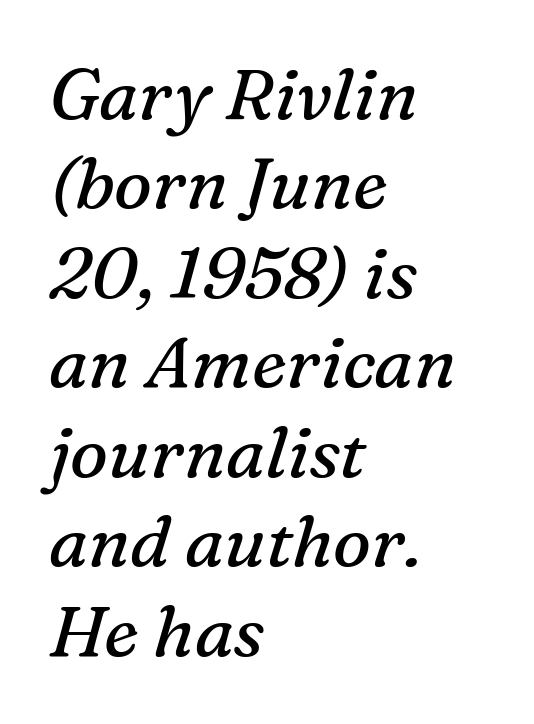
Q: Is the text bold? A: No.
Q: Is the text italic (slanted)? A: Yes, it leans right by about 16 degrees.
Q: Is the typeface a serif or a sans-serif typeface? A: Serif.
Q: Is the text underlined? A: No.
Q: How is the paragraph aligned? A: Left-aligned.
Q: Is the spacing between letters normal or unusually wide? A: Normal.
Q: Is the spacing between lines tight, normal or loose? A: Normal.
Q: Width (condensed, normal, or wide)? A: Normal.
Q: Stroke contrast? A: Medium.
Q: x-height? A: Medium.
Q: Monospaced? A: No.
